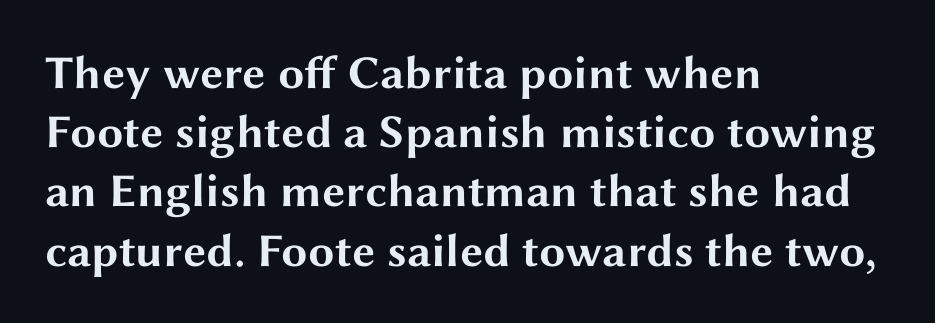
These lines were composed using upright roman letters. Normally led — the rows are evenly, conventionally spaced. Type style note: lacks serifs. Each letter keeps its own natural width here, so spacing adapts to shape.
